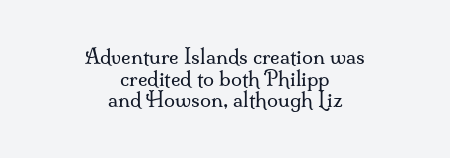
{"italic": "no", "bold": "no", "underline": "no", "align": "center", "line_spacing": "tight", "line_spacing_ratio": 1.08, "letter_spacing": "normal", "letter_spacing_em": 0.0, "glyph_px": 20}
